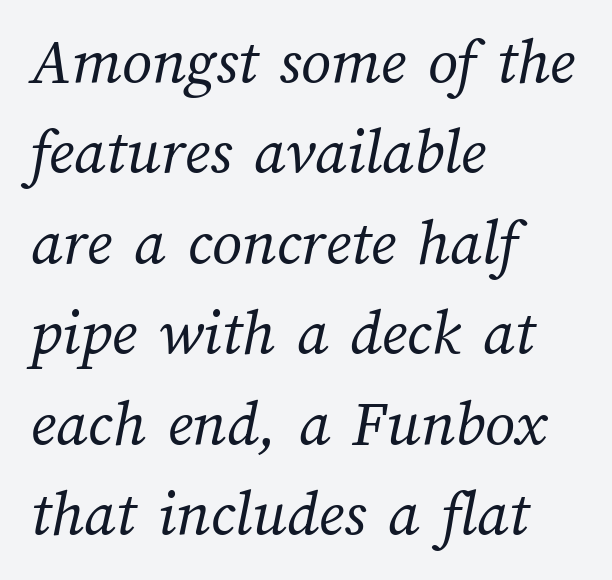
{"bold": "no", "weight": "regular", "width": "normal", "stroke_contrast": "medium", "x_height": "medium", "monospaced": "no", "underline": "no", "align": "left", "line_spacing": "normal", "line_spacing_ratio": 1.37, "letter_spacing": "normal", "letter_spacing_em": 0.0, "glyph_px": 66}
